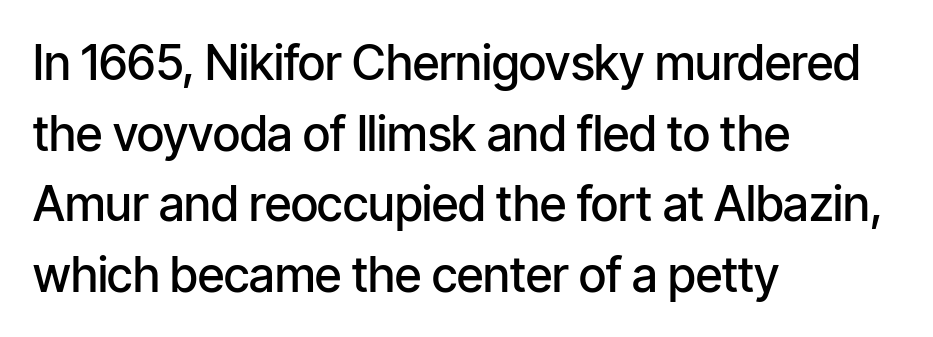
A typesetter would call this proportional, since set widths differ per character. The compositor pushed each line to the left boundary. This rendering features lettering with no underline. This is sans-serif lettering, the kind often seen on screens and signage. Caption: standard tracking, unaltered. Notice how descenders clear the ascenders below comfortably — that's standard leading.
